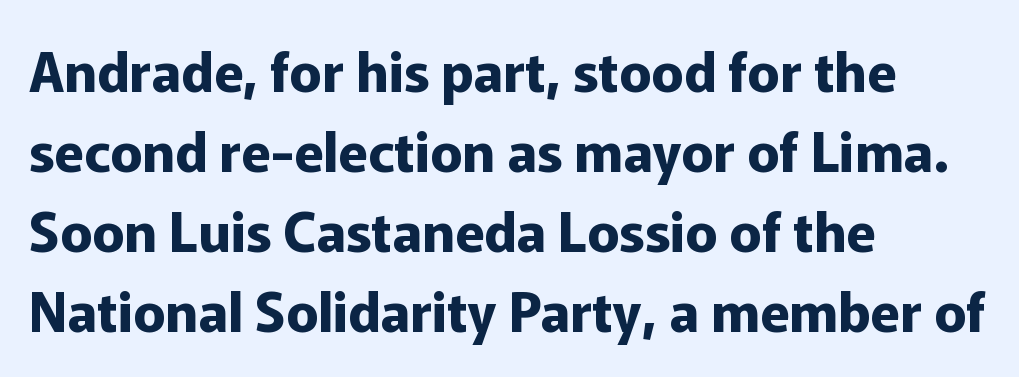
The image shows 54 px bold sans-serif type, upright; set left-aligned, normal line spacing (1.48x), normal letter spacing, not underlined; low stroke contrast and a medium x-height.
